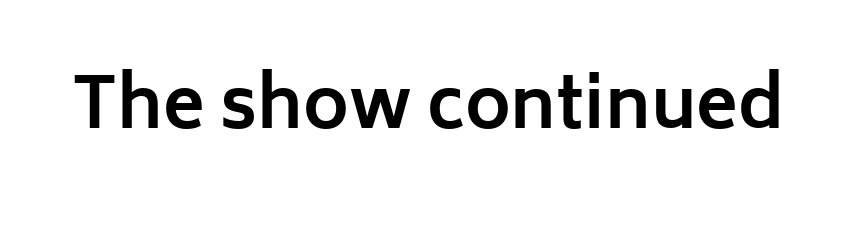
The image shows 69 px bold sans-serif type, upright; set normal letter spacing, not underlined; low stroke contrast and a medium x-height.
